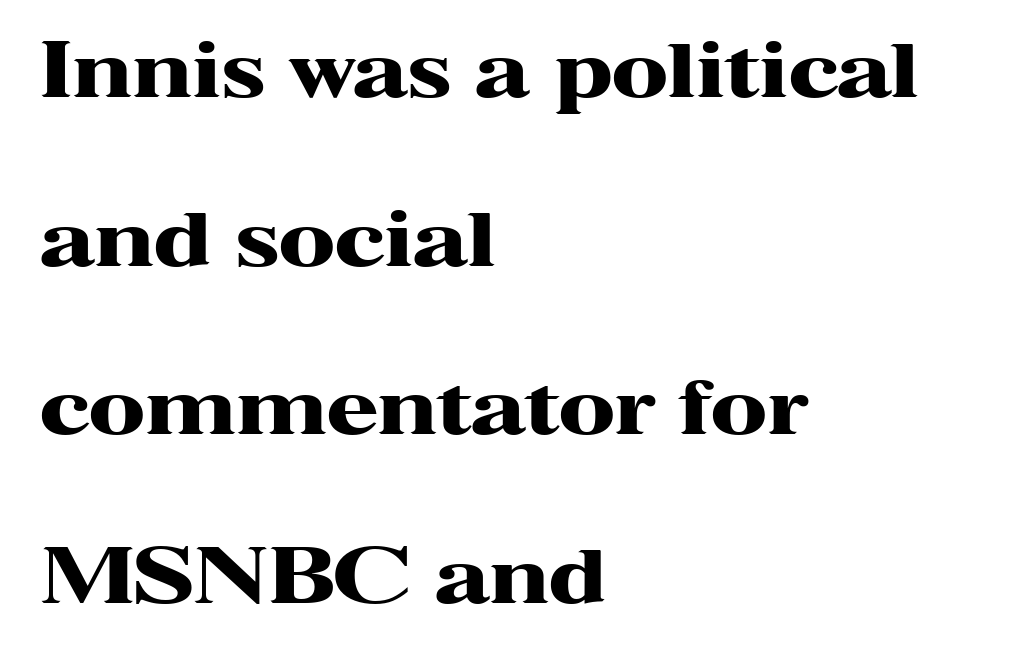
Is the block centered? No — it sits flush against the left margin. These lines were composed using upright roman letters. This rendering features lettering with no underline. A dark, heavy texture on the line: the type is bold.
